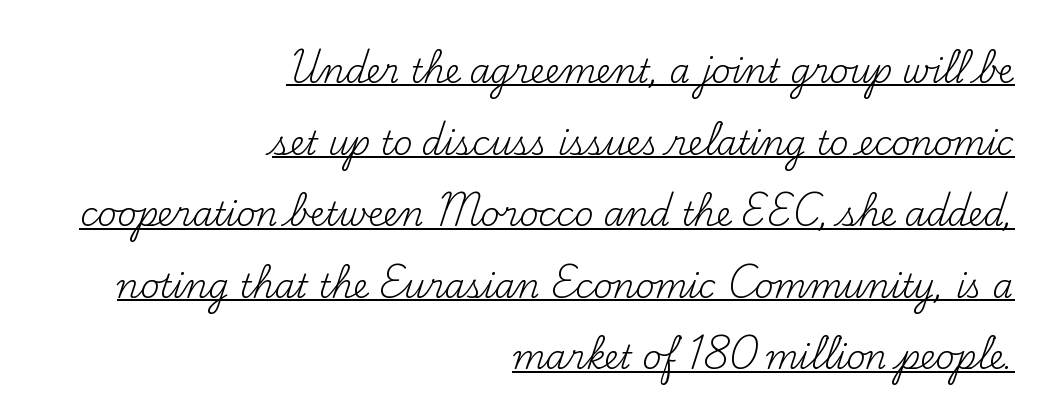
The image shows 33 px regular-weight serif type; set right-aligned, loose line spacing (2.17x), normal letter spacing, underlined; medium stroke contrast and a small x-height.
